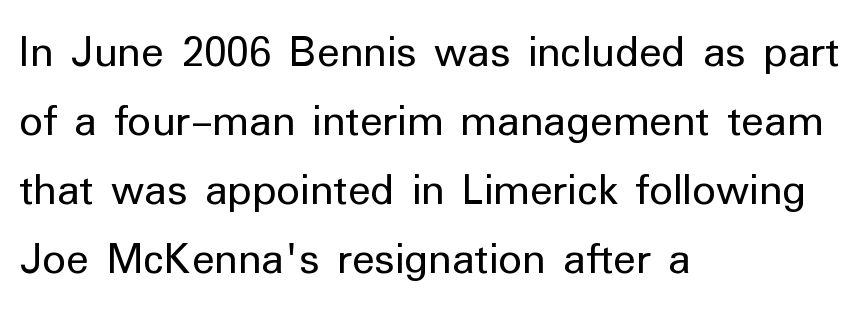
{"serif": "no", "italic": "no", "bold": "no", "weight": "regular", "width": "normal", "stroke_contrast": "low", "x_height": "medium", "monospaced": "no", "underline": "no", "align": "left", "line_spacing": "normal", "line_spacing_ratio": 1.47, "letter_spacing": "normal", "letter_spacing_em": 0.0, "glyph_px": 47}
